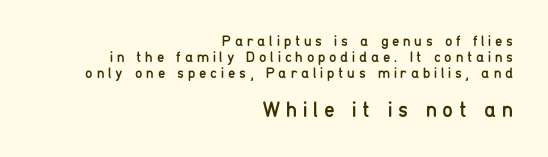
Q: Is the text bold? A: No.
Q: Is the text italic (slanted)? A: No, it is upright.
Q: Is the text underlined? A: No.
Q: How is the paragraph aligned? A: Right-aligned.
Q: Is the spacing between letters normal or unusually wide? A: Unusually wide.
Q: Is the spacing between lines tight, normal or loose? A: Tight.
Q: Which block of text is set in a larger size, the first (top) or the second (bottom)? A: The second (bottom) one.
